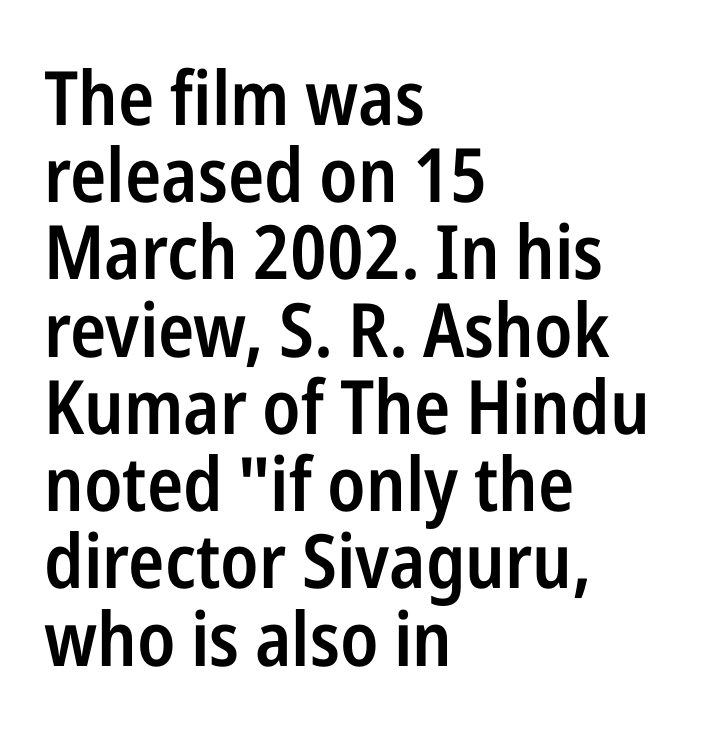
Q: Is the text bold? A: Semi-bold.
Q: Is the text italic (slanted)? A: No, it is upright.
Q: Is the typeface a serif or a sans-serif typeface? A: Sans-serif.
Q: Is the text underlined? A: No.
Q: How is the paragraph aligned? A: Left-aligned.
Q: Is the spacing between letters normal or unusually wide? A: Normal.
Q: Is the spacing between lines tight, normal or loose? A: Tight.
Q: Width (condensed, normal, or wide)? A: Condensed.
Q: Stroke contrast? A: Low.
Q: x-height? A: Medium.
Q: Monospaced? A: No.
